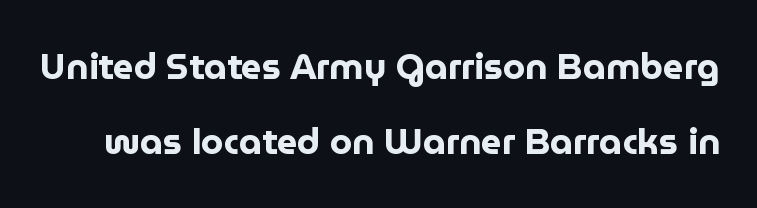
The rendering shows plain stroke endings on the letterforms — a sans-serif design. The line-height multiplier appears high, well above default. I'd describe the lettering as bold — thick and assertive. Glance below the letters and you will spot only blank space. Default kerning and tracking; the words read as compact shapes.
